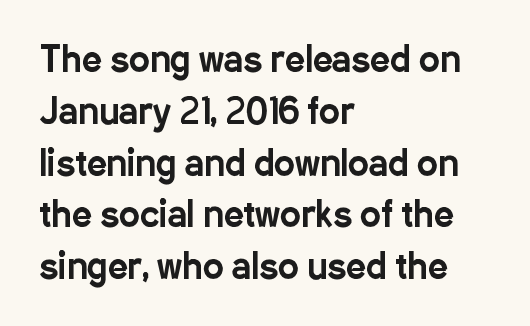
Q: Is the text italic (slanted)? A: No, it is upright.
Q: Is the typeface a serif or a sans-serif typeface? A: Sans-serif.
Q: Is the text underlined? A: No.
Q: How is the paragraph aligned? A: Left-aligned.
Q: Is the spacing between letters normal or unusually wide? A: Normal.
Q: Is the spacing between lines tight, normal or loose? A: Normal.
Q: Width (condensed, normal, or wide)? A: Condensed.
Q: Stroke contrast? A: Low.
Q: x-height? A: Medium.
Q: Monospaced? A: No.
